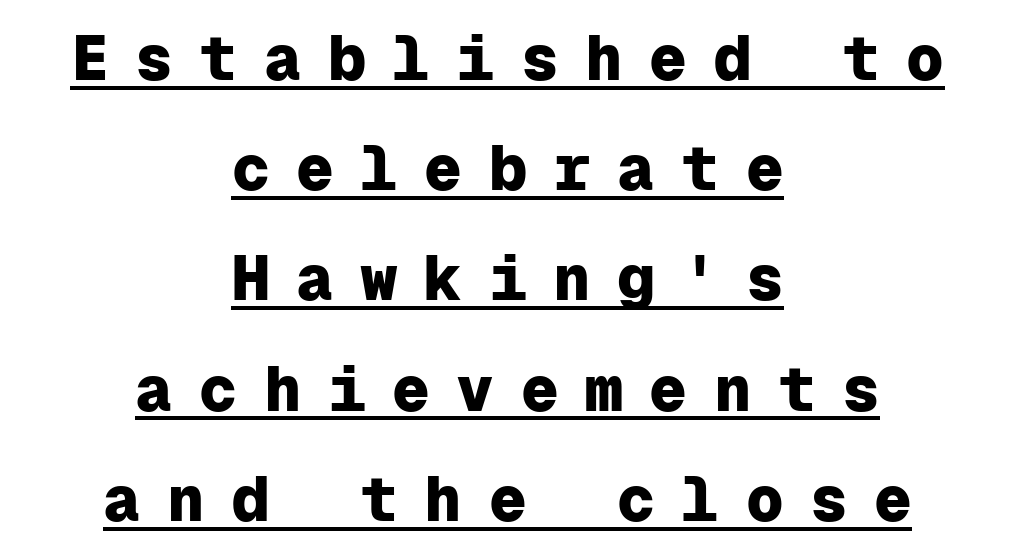
Q: Is the text bold? A: Yes.
Q: Is the text italic (slanted)? A: No, it is upright.
Q: Is the typeface a serif or a sans-serif typeface? A: Sans-serif.
Q: Is the text underlined? A: Yes.
Q: How is the paragraph aligned? A: Centered.
Q: Is the spacing between letters normal or unusually wide? A: Unusually wide.
Q: Width (condensed, normal, or wide)? A: Normal.
Q: Stroke contrast? A: Low.
Q: x-height? A: Medium.
Q: Monospaced? A: Yes.
